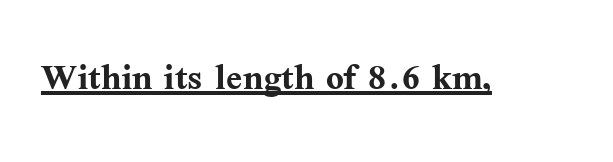
{"serif": "yes", "italic": "no", "bold": "yes", "weight": "semibold", "width": "normal", "stroke_contrast": "medium", "x_height": "medium", "monospaced": "no", "underline": "yes", "letter_spacing": "normal", "letter_spacing_em": 0.0, "glyph_px": 47}
